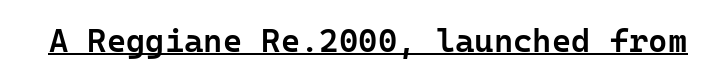
{"serif": "no", "italic": "no", "bold": "semi", "weight": "semibold", "width": "normal", "stroke_contrast": "low", "x_height": "medium", "underline": "yes", "letter_spacing": "normal", "letter_spacing_em": 0.0, "glyph_px": 33}
